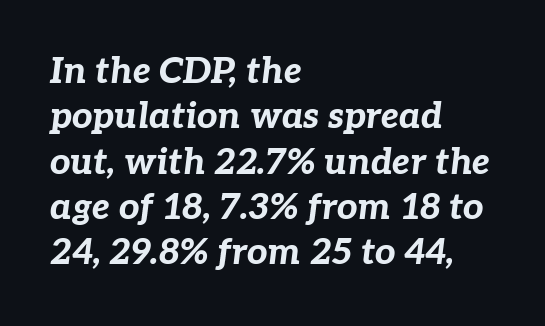
Do the characters align in a grid? No, the font is proportional. The text carries the slant typical of an italic or oblique font. A clean baseline with only descenders dipping below it. Tracking value appears to be zero — textbook default spacing. Honestly, the row spacing looks completely unremarkable. The setting favours the left margin, as ordinary paragraphs usually do.
